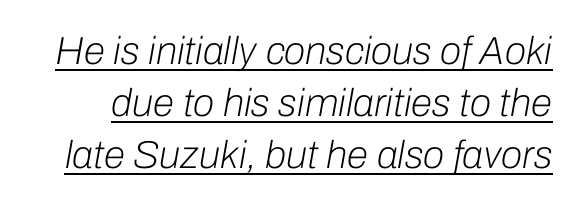
Bold? No — there's no thickening of the strokes. The letters advance in unequal steps, a hallmark of proportional type. Honestly, the underline is the first thing you notice here. The whole block is typeset with a tilt. Reading down the column, the eye jumps a familiar distance to each next line.
